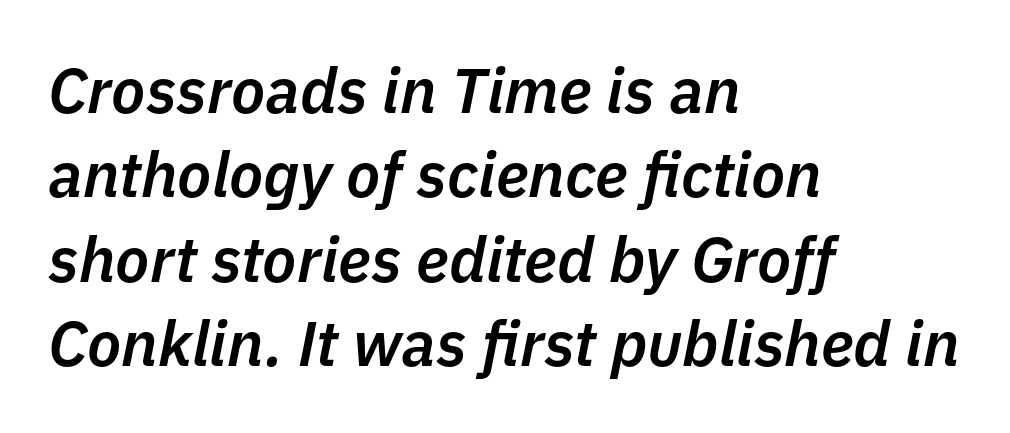
The image shows 63 px semibold type, italic (leaning right); set left-aligned, normal line spacing (1.34x), normal letter spacing, not underlined; low stroke contrast and a medium x-height.
